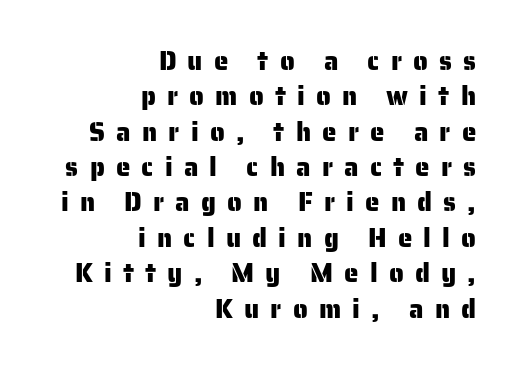
Letters rest on an invisible, unmarked baseline. Students, note that the glyphs here are deliberately spaced far apart. This sample keeps an unexceptional amount of space between lines. Reading down the block, your eye finds every line finishing at a fixed right position. It's the straight-up-and-down kind of type.
